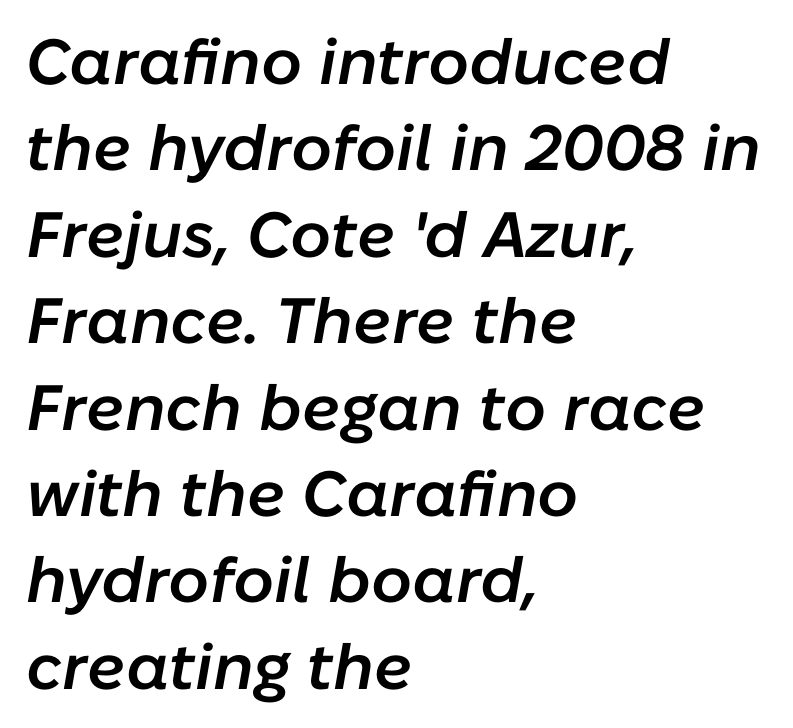
Q: Is the text bold? A: Semi-bold.
Q: Is the text italic (slanted)? A: Yes, it leans right by about 10 degrees.
Q: Is the text underlined? A: No.
Q: How is the paragraph aligned? A: Left-aligned.
Q: Is the spacing between letters normal or unusually wide? A: Normal.
Q: Is the spacing between lines tight, normal or loose? A: Normal.
Q: Width (condensed, normal, or wide)? A: Normal.
Q: Stroke contrast? A: Low.
Q: x-height? A: Medium.
Q: Monospaced? A: No.
